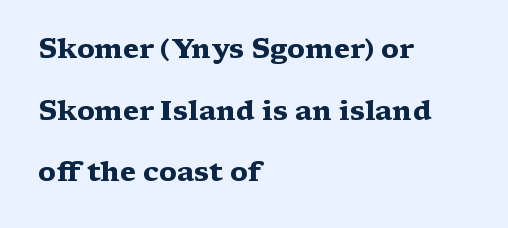
The image shows 27 px bold type, upright; set left-aligned, loose line spacing (2.28x), normal letter spacing, not underlined.
